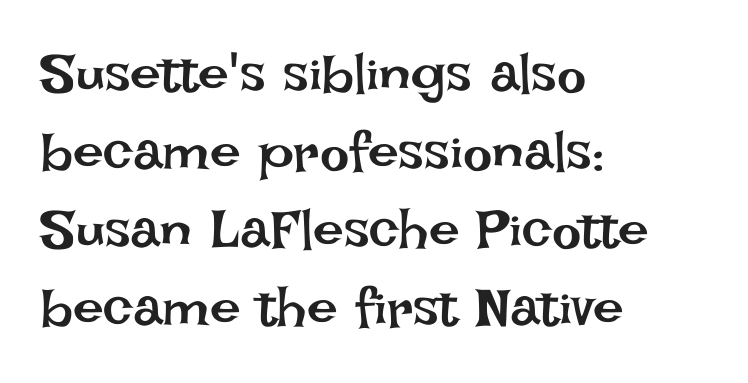
{"italic": "no", "bold": "no", "weight": "regular", "width": "normal", "stroke_contrast": "low", "x_height": "large", "monospaced": "no", "underline": "no", "align": "left", "line_spacing": "normal", "line_spacing_ratio": 1.42, "letter_spacing": "normal", "letter_spacing_em": 0.0, "glyph_px": 55}
